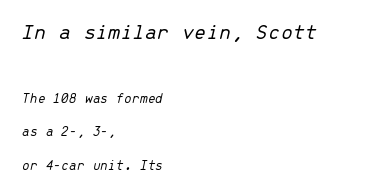
{"italic": "yes", "lean": "right", "slant_degrees": 13, "bold": "no", "underline": "no", "align": "left", "line_spacing": "loose", "line_spacing_ratio": 2.38, "letter_spacing": "normal", "letter_spacing_em": 0.0, "larger_block": "first", "size_ratio": 1.57, "glyph_px": 22}
